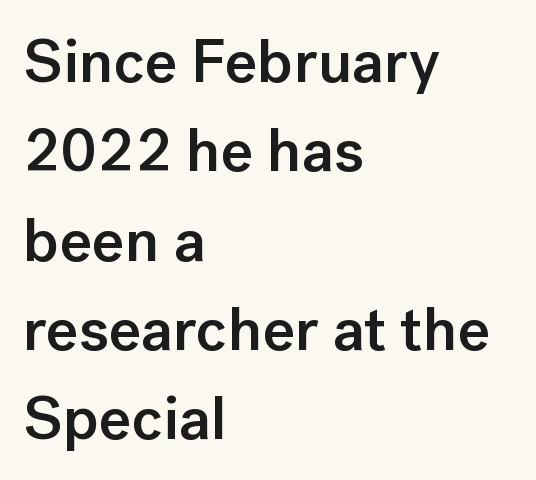
The image shows 62 px semibold sans-serif type, upright; set left-aligned, normal line spacing (1.44x), normal letter spacing, not underlined; low stroke contrast and a medium x-height.
